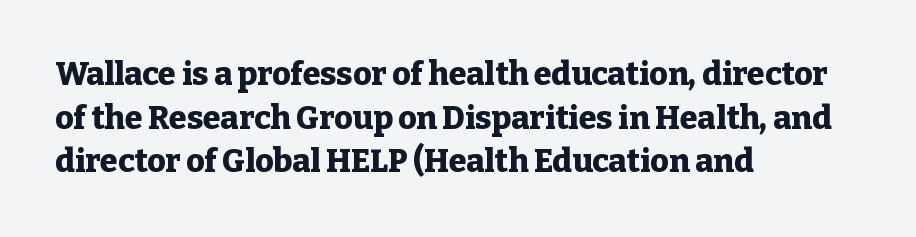
Q: Is the text bold? A: Yes.
Q: Is the text italic (slanted)? A: No, it is upright.
Q: Is the typeface a serif or a sans-serif typeface? A: Serif.
Q: Is the text underlined? A: No.
Q: How is the paragraph aligned? A: Left-aligned.
Q: Is the spacing between letters normal or unusually wide? A: Normal.
Q: Is the spacing between lines tight, normal or loose? A: Normal.
Q: Width (condensed, normal, or wide)? A: Normal.
Q: Stroke contrast? A: Low.
Q: x-height? A: Medium.
Q: Monospaced? A: No.
